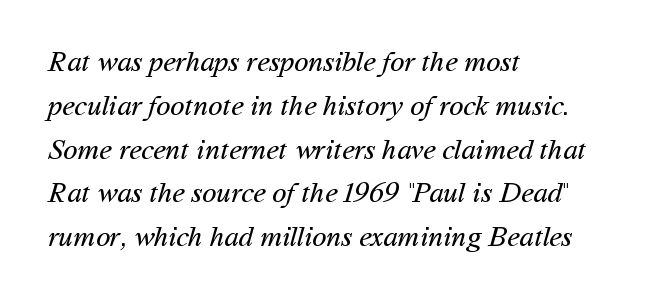
Compared with a typical body face, this is equally light or lighter still. Each row of text sits above clean, open space. Students, note that the glyphs here touch the page at normal intervals. Typeset ragged right — the left edge is the straight one.
